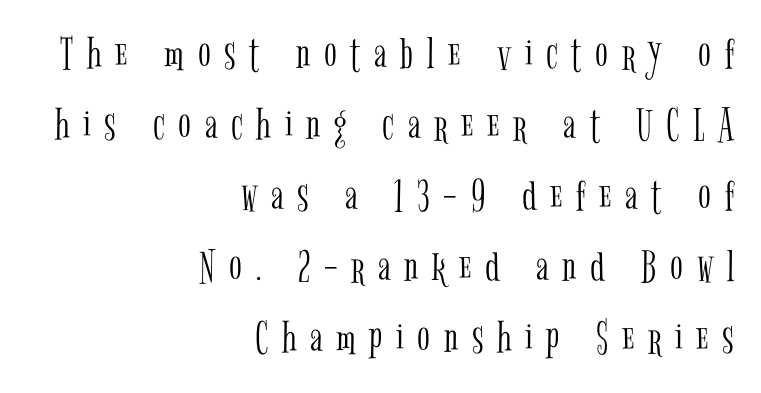
The image shows 47 px light, condensed serif type, upright; set right-aligned, normal line spacing (1.51x), unusually wide letter spacing (+0.29 em), not underlined; low stroke contrast and a medium x-height.
